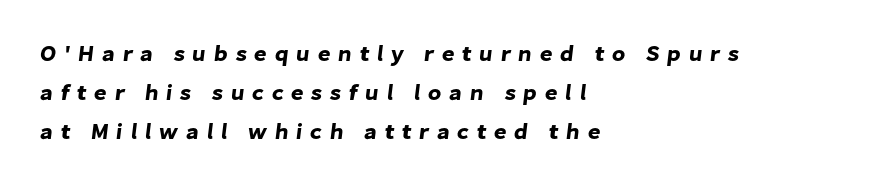
The image shows 22 px text type; set left-aligned, line spacing 1.78x, unusually wide letter spacing (+0.34 em), not underlined.
